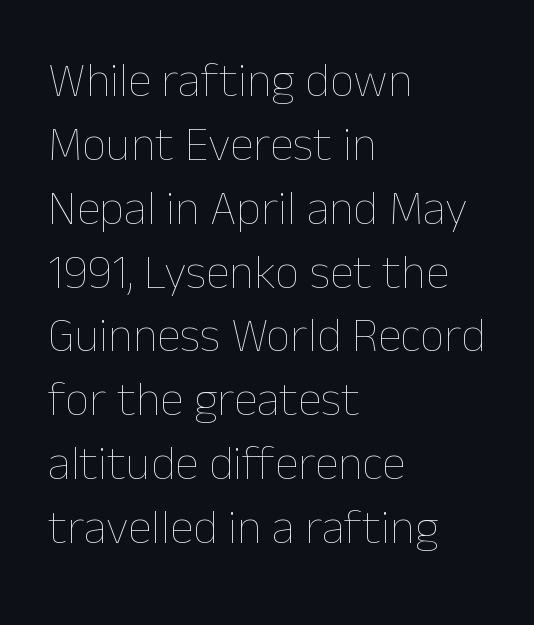
Q: Is the text bold? A: No.
Q: Is the text italic (slanted)? A: No, it is upright.
Q: Is the text underlined? A: No.
Q: How is the paragraph aligned? A: Left-aligned.
Q: Is the spacing between letters normal or unusually wide? A: Normal.
Q: Is the spacing between lines tight, normal or loose? A: Normal.
Q: Width (condensed, normal, or wide)? A: Normal.
Q: Stroke contrast? A: Low.
Q: x-height? A: Medium.
Q: Monospaced? A: No.
